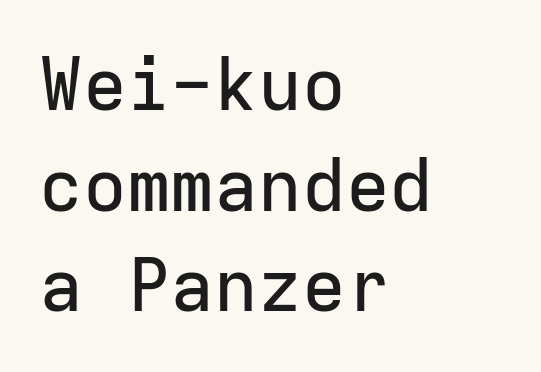
Q: Is the text italic (slanted)? A: No, it is upright.
Q: Is the typeface a serif or a sans-serif typeface? A: Sans-serif.
Q: Is the text underlined? A: No.
Q: How is the paragraph aligned? A: Left-aligned.
Q: Is the spacing between letters normal or unusually wide? A: Normal.
Q: Is the spacing between lines tight, normal or loose? A: Normal.
Q: Width (condensed, normal, or wide)? A: Normal.
Q: Stroke contrast? A: Low.
Q: x-height? A: Medium.
Q: Monospaced? A: Yes.
